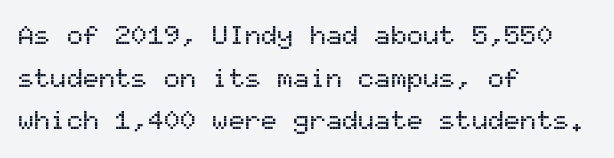
Q: Is the text italic (slanted)? A: No, it is upright.
Q: Is the text underlined? A: No.
Q: How is the paragraph aligned? A: Left-aligned.
Q: Is the spacing between letters normal or unusually wide? A: Normal.
Q: Is the spacing between lines tight, normal or loose? A: Normal.
